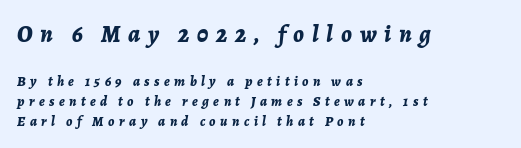
{"italic": "yes", "lean": "right", "slant_degrees": 7, "bold": "yes", "underline": "no", "align": "left", "line_spacing": "normal", "line_spacing_ratio": 1.43, "letter_spacing": "wide", "letter_spacing_em": 0.32, "larger_block": "first", "size_ratio": 1.71, "glyph_px": 24}
